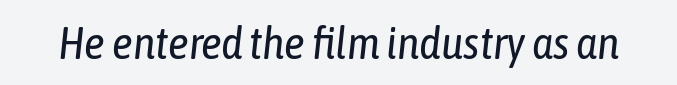
Q: Is the text bold? A: No.
Q: Is the text italic (slanted)? A: Yes, it leans right by about 6 degrees.
Q: Is the text underlined? A: No.
Q: Is the spacing between letters normal or unusually wide? A: Normal.
Q: Width (condensed, normal, or wide)? A: Condensed.
Q: Stroke contrast? A: Low.
Q: x-height? A: Medium.
Q: Monospaced? A: No.
